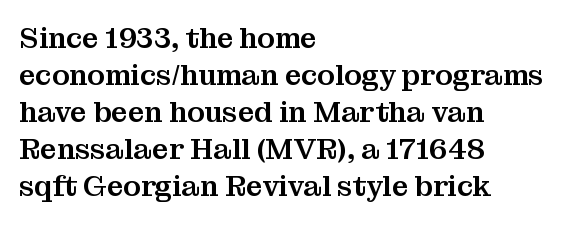
The letters carry serifs — small finishing strokes at the ends of their stems. The type sits square on the baseline with zero lean. The foot of each line stays bare and open. The tracking reads as untouched default to a designer's eye. The setting favours the left margin, as ordinary paragraphs usually do. In terms of leading, this rendering sits right in the middle.
